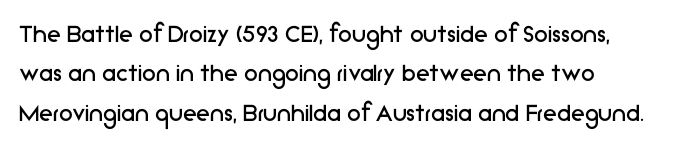
The letters carry no serifs — their stems end cleanly without finishing strokes. The strokes carry an ordinary text weight at most. Does extra space separate the letters? No, they use regular spacing. Here the designer chose a conventional face with non-uniform glyph widths.
